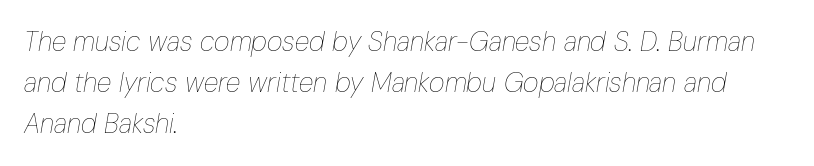
{"italic": "yes", "lean": "right", "slant_degrees": 10, "bold": "no", "underline": "no", "align": "left", "line_spacing": "normal", "line_spacing_ratio": 1.51, "letter_spacing": "normal", "letter_spacing_em": 0.0, "glyph_px": 27}
